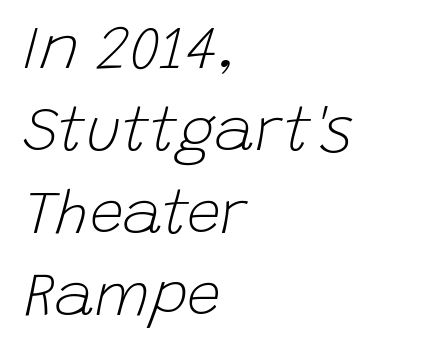
Weight: regular or lighter. The horizontal fit of the characters is conventional and even. Notice how descenders clear the ascenders below comfortably — that's standard leading. Check the space under the baseline: it is left empty. Line beginnings align vertically; line endings do not.
